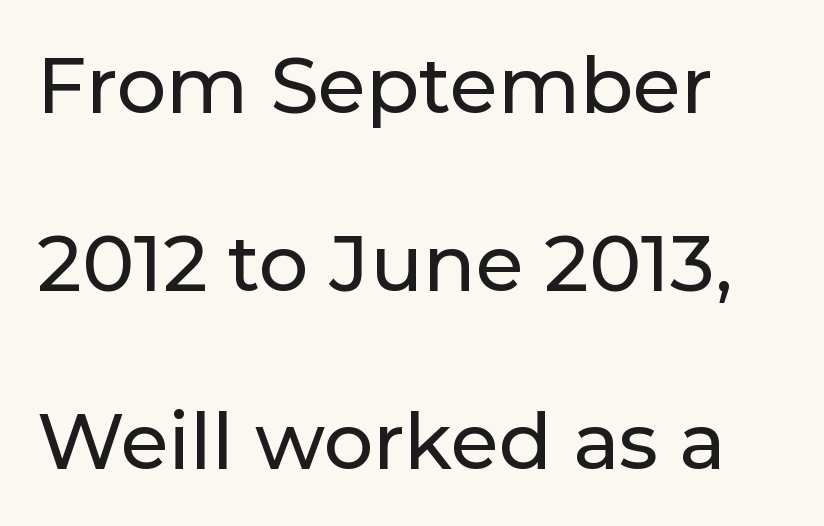
Q: Is the text italic (slanted)? A: No, it is upright.
Q: Is the typeface a serif or a sans-serif typeface? A: Sans-serif.
Q: Is the text underlined? A: No.
Q: Is the spacing between letters normal or unusually wide? A: Normal.
Q: Is the spacing between lines tight, normal or loose? A: Loose.
Q: Width (condensed, normal, or wide)? A: Normal.
Q: Stroke contrast? A: Low.
Q: x-height? A: Medium.
Q: Monospaced? A: No.
